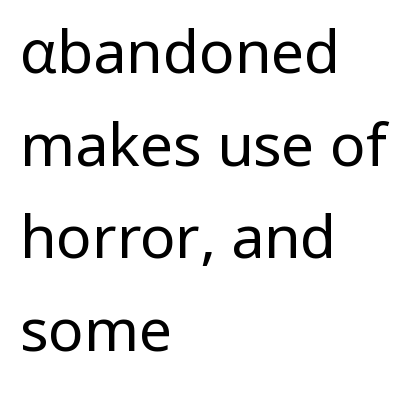
{"serif": "no", "italic": "no", "bold": "no", "weight": "regular", "width": "normal", "stroke_contrast": "low", "x_height": "medium", "monospaced": "no", "underline": "no", "align": "left", "line_spacing": "normal", "line_spacing_ratio": 1.57, "letter_spacing": "normal", "letter_spacing_em": 0.0, "glyph_px": 59}
